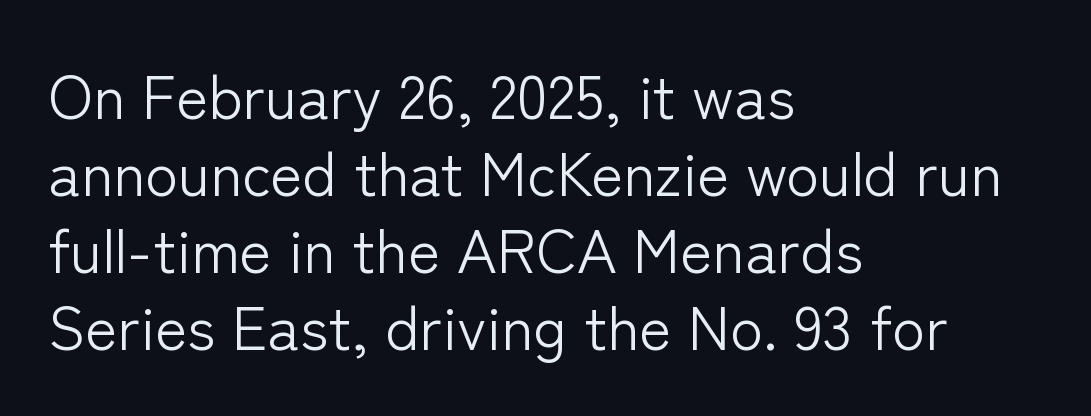
Observe the absence of serifs on each vertical stroke in this sample. This sample has the flowing, uneven cadence of proportional lettering. In terms of leading, this rendering sits right in the middle. Between one letter and the next there's only the usual sliver of space. The weight would be labelled regular, book, light, or lighter still. The baseline area is clear.
